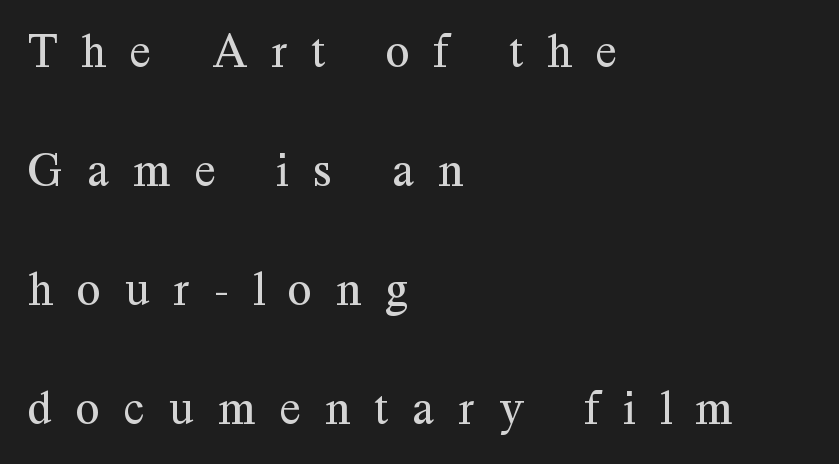
{"serif": "yes", "italic": "no", "bold": "no", "weight": "regular", "width": "normal", "stroke_contrast": "medium", "x_height": "medium", "monospaced": "no", "underline": "no", "align": "left", "line_spacing": "loose", "line_spacing_ratio": 2.43, "letter_spacing": "wide", "letter_spacing_em": 0.49, "glyph_px": 49}
